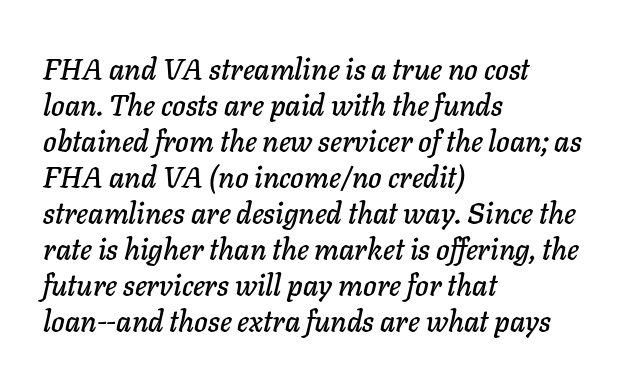
{"italic": "yes", "lean": "right", "slant_degrees": 11, "width": "normal", "stroke_contrast": "low", "x_height": "medium", "monospaced": "no", "underline": "no", "align": "left", "line_spacing_ratio": 1.24, "letter_spacing": "normal", "letter_spacing_em": 0.0, "glyph_px": 29}
